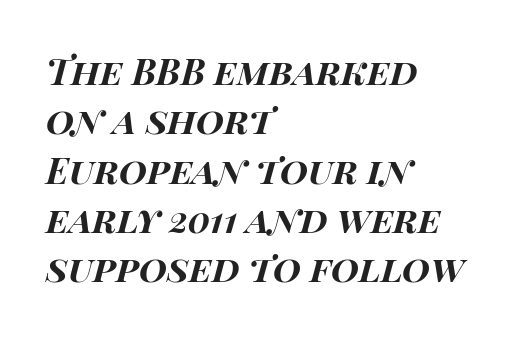
Descender tails drop into unmarked territory. These lines were composed using italics. Casual observation: everything's shoved over to the left. Proportional: the letters do not fall into vertical columns.
